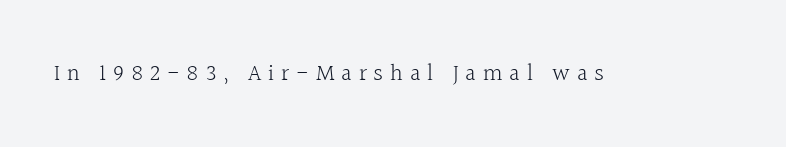
{"italic": "no", "bold": "no", "underline": "no", "letter_spacing": "wide", "letter_spacing_em": 0.28, "glyph_px": 24}
